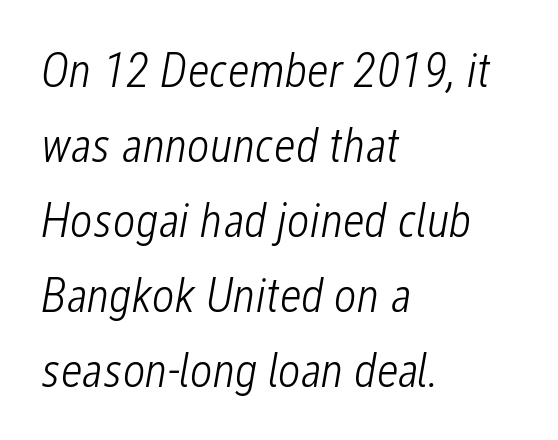
Q: Is the text bold? A: No.
Q: Is the text italic (slanted)? A: Yes, it leans right by about 12 degrees.
Q: Is the text underlined? A: No.
Q: How is the paragraph aligned? A: Left-aligned.
Q: Is the spacing between letters normal or unusually wide? A: Normal.
Q: Is the spacing between lines tight, normal or loose? A: Normal.
Q: Width (condensed, normal, or wide)? A: Condensed.
Q: Stroke contrast? A: Low.
Q: x-height? A: Medium.
Q: Monospaced? A: No.
